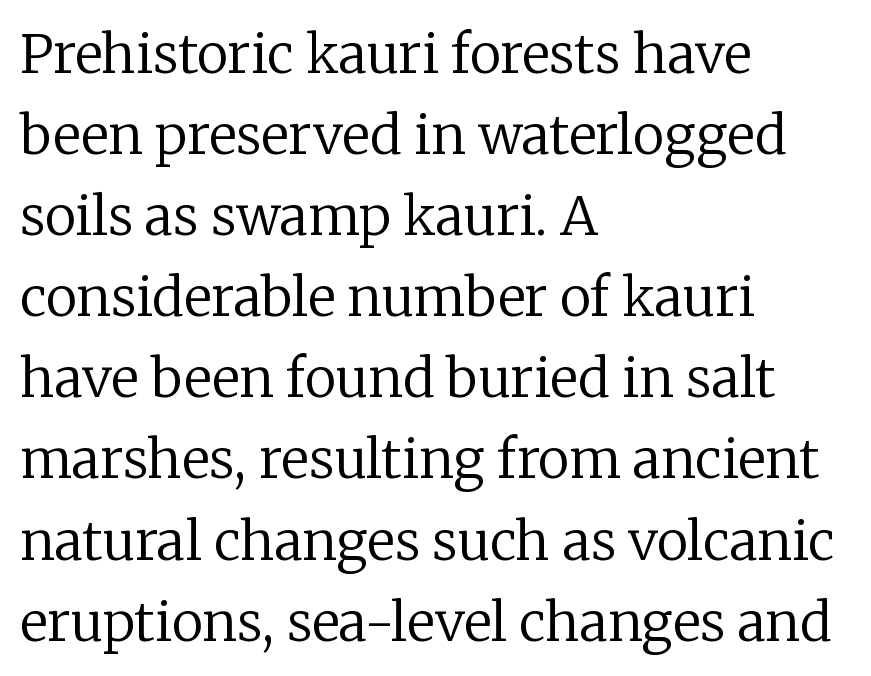
The image shows 53 px regular-weight serif type, upright; set left-aligned, normal line spacing (1.53x), normal letter spacing, not underlined; low stroke contrast and a medium x-height.
